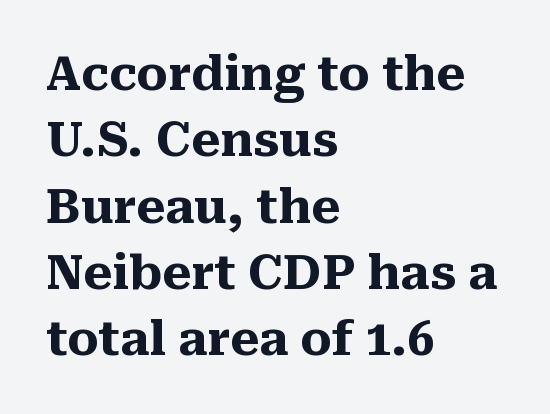
The passage shown is not underscored anywhere. The letters sit at their default tracking, neither squeezed nor spread. The text block is weighted toward the left margin, trailing off unevenly rightward. Designer's note — italics off, roman on.
